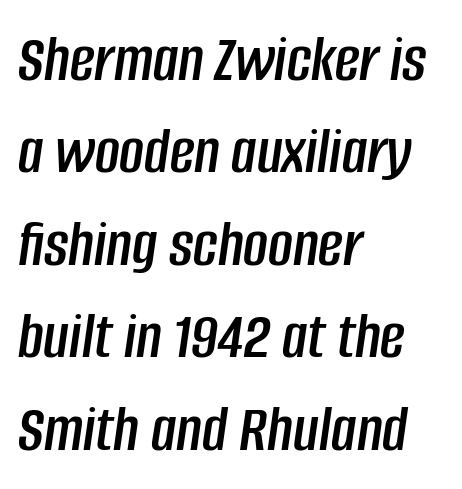
Q: Is the text italic (slanted)? A: Yes, it leans right by about 8 degrees.
Q: Is the text underlined? A: No.
Q: How is the paragraph aligned? A: Left-aligned.
Q: Is the spacing between letters normal or unusually wide? A: Normal.
Q: Is the spacing between lines tight, normal or loose? A: Normal.
Q: Width (condensed, normal, or wide)? A: Condensed.
Q: Stroke contrast? A: Low.
Q: x-height? A: Large.
Q: Monospaced? A: No.
